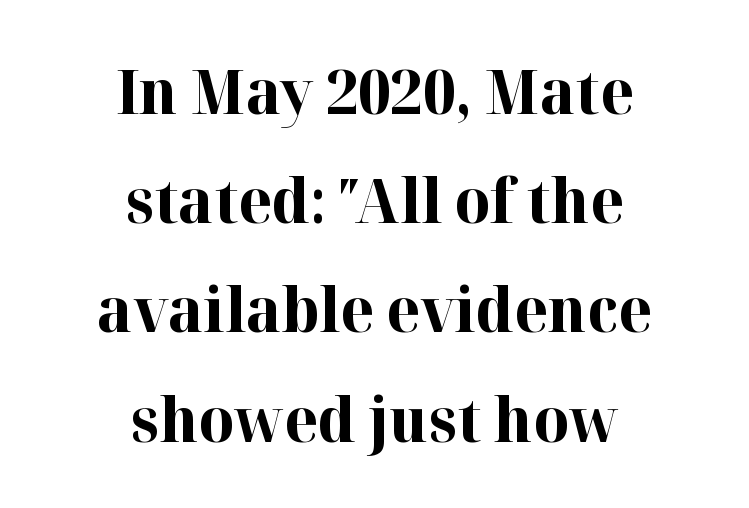
The image shows 61 px bold serif type, upright; set centered, line spacing 1.79x, normal letter spacing, not underlined; high stroke contrast and a medium x-height.
